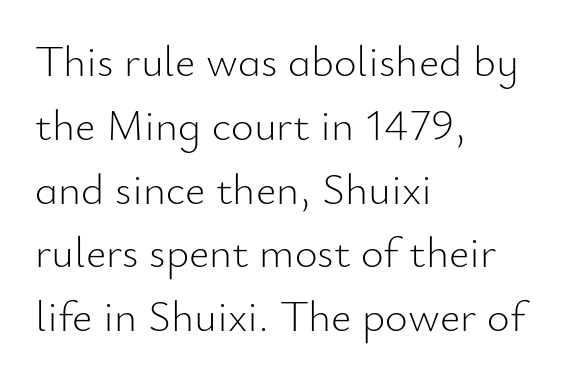
Think of a printed novel: that variable character pitch is what you see here. Evenly set lines give the paragraph a standard silhouette. Tracking value appears to be zero — textbook default spacing. Is there any slant? The stems are plumb.
